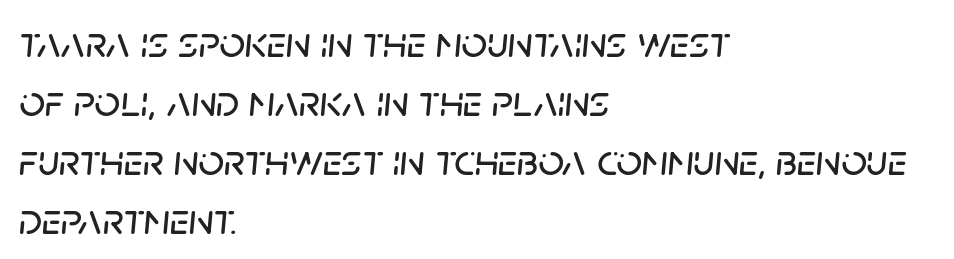
{"italic": "yes", "lean": "right", "slant_degrees": 5, "width": "normal", "stroke_contrast": "low", "x_height": "large", "monospaced": "no", "underline": "no", "align": "left", "line_spacing": "normal", "line_spacing_ratio": 1.31, "letter_spacing": "normal", "letter_spacing_em": 0.0, "glyph_px": 45}
